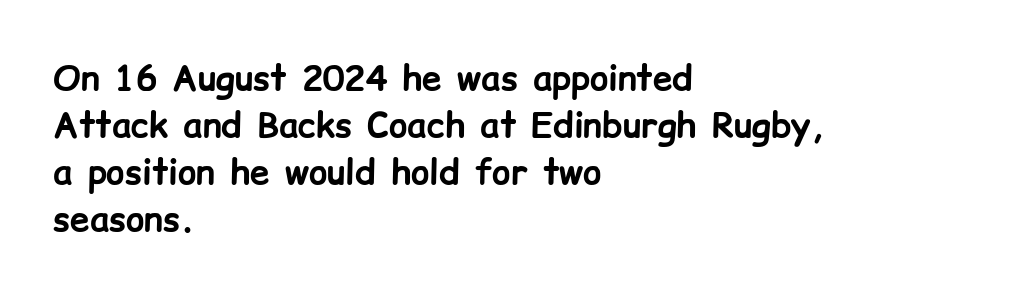
Thick stems and heavy bowls — unmistakably bold. Do the characters align in a grid? No, the font is proportional. Quick note: not italic, upright. Vertically, the passage feels balanced, rows spaced as you'd expect. These lines stack with their left ends in a neat column.
